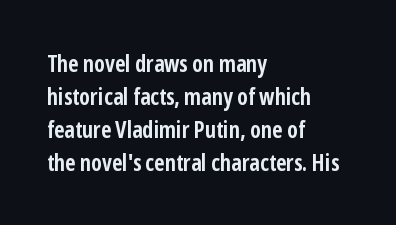
{"italic": "no", "bold": "yes", "underline": "no", "align": "left", "line_spacing": "normal", "line_spacing_ratio": 1.43, "letter_spacing": "normal", "letter_spacing_em": 0.0, "glyph_px": 23}
